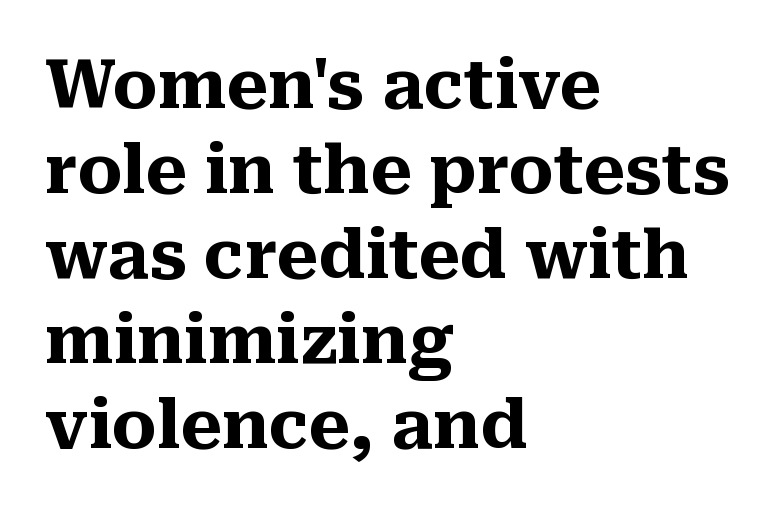
You could call the tracking neutral — neither tight nor loose. You can tell it's not italic because the verticals are truly vertical. Each new line begins a customary step beneath the previous one. Think of a printed novel: that variable character pitch is what you see here.
